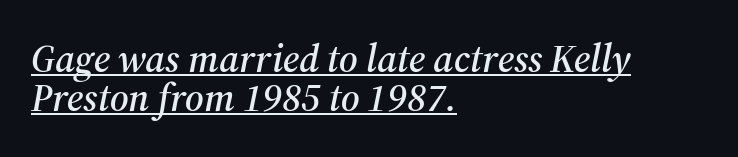
Q: Is the text italic (slanted)? A: Yes, it leans right by about 12 degrees.
Q: Is the typeface a serif or a sans-serif typeface? A: Serif.
Q: Is the text underlined? A: Yes.
Q: How is the paragraph aligned? A: Left-aligned.
Q: Is the spacing between letters normal or unusually wide? A: Normal.
Q: Is the spacing between lines tight, normal or loose? A: Tight.
Q: Width (condensed, normal, or wide)? A: Normal.
Q: Stroke contrast? A: Medium.
Q: x-height? A: Medium.
Q: Monospaced? A: No.
